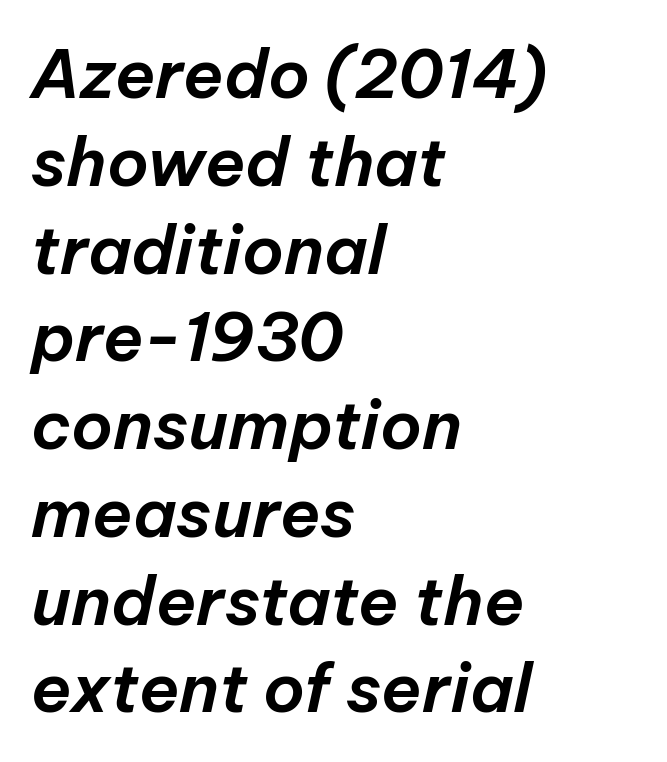
{"italic": "yes", "lean": "right", "slant_degrees": 12, "width": "normal", "stroke_contrast": "low", "x_height": "medium", "monospaced": "no", "underline": "no", "align": "left", "line_spacing": "normal", "line_spacing_ratio": 1.31, "letter_spacing": "normal", "letter_spacing_em": 0.0, "glyph_px": 67}
